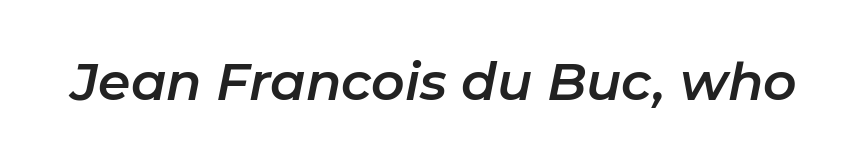
Just letters on the line, the space beneath them empty. Tall strokes in this sample are angled rather than plumb. This rendering leaves character spacing at its baseline value. The passage shown is typed in a proportional face where columns would drift.
